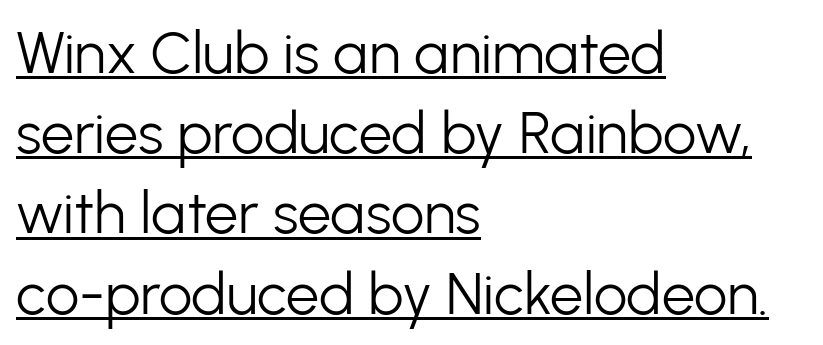
Q: Is the text bold? A: No.
Q: Is the text italic (slanted)? A: No, it is upright.
Q: Is the typeface a serif or a sans-serif typeface? A: Sans-serif.
Q: Is the text underlined? A: Yes.
Q: How is the paragraph aligned? A: Left-aligned.
Q: Is the spacing between letters normal or unusually wide? A: Normal.
Q: Is the spacing between lines tight, normal or loose? A: Normal.
Q: Width (condensed, normal, or wide)? A: Normal.
Q: Stroke contrast? A: Low.
Q: x-height? A: Medium.
Q: Monospaced? A: No.
